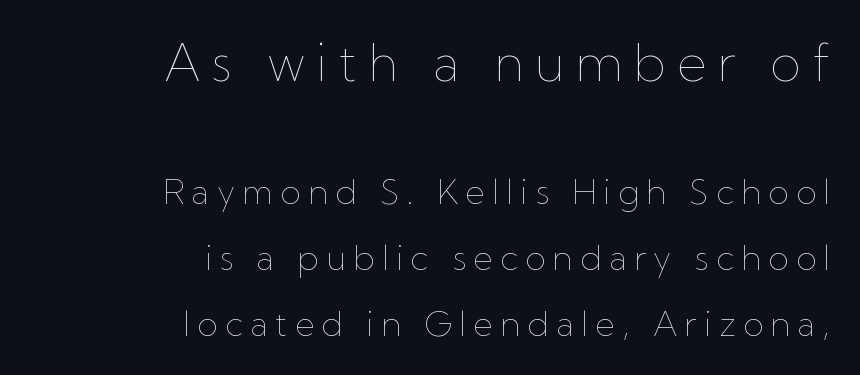
The upper block of text is set noticeably larger than the block beneath it. A quiet, ordinary-to-light weight characterises the typeface. Honestly, the letter spacing is so wide it's the main thing you notice. In terms of leading, this rendering errs on the spacious side.
